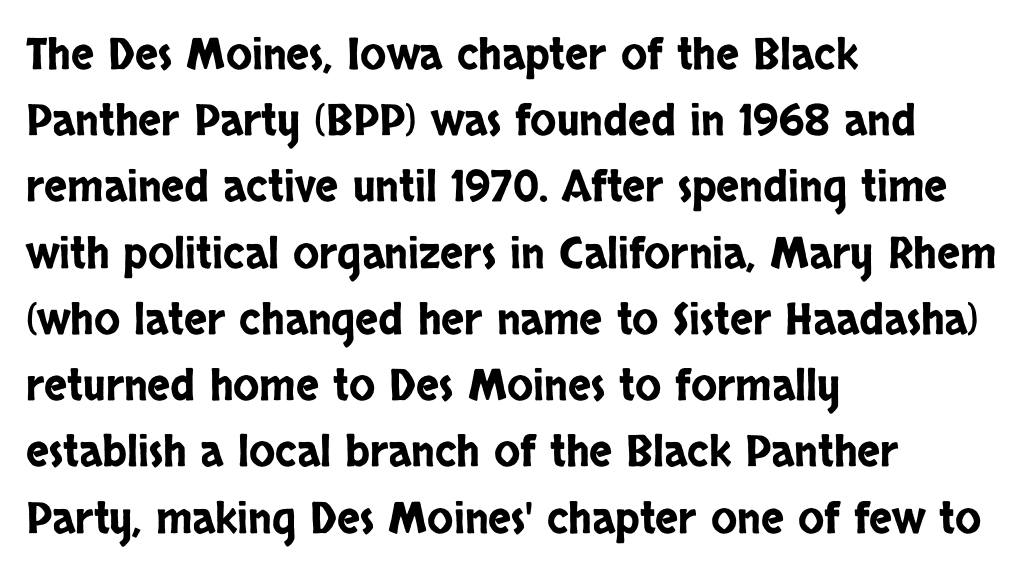
Q: Is the text italic (slanted)? A: No, it is upright.
Q: Is the typeface a serif or a sans-serif typeface? A: Sans-serif.
Q: Is the text underlined? A: No.
Q: How is the paragraph aligned? A: Left-aligned.
Q: Is the spacing between letters normal or unusually wide? A: Normal.
Q: Is the spacing between lines tight, normal or loose? A: Normal.
Q: Width (condensed, normal, or wide)? A: Condensed.
Q: Stroke contrast? A: Low.
Q: x-height? A: Large.
Q: Monospaced? A: No.
